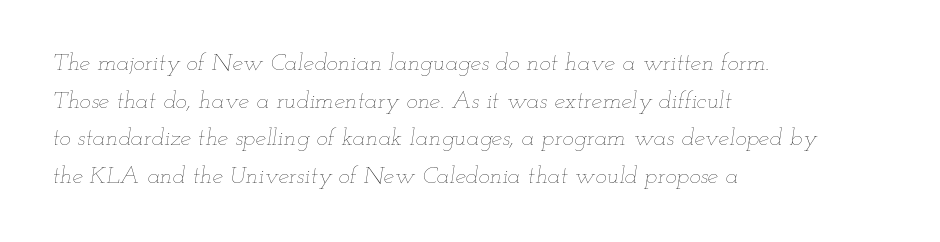
Which margin do the lines hug? The left one — the right edge is uneven. If you drew a line through each stem, it would be angled. Default kerning and tracking; the words read as compact shapes. Words float on clear page, feet unadorned. The strokes are not fattened; the text isn't bold. Normally led — the rows are evenly, conventionally spaced.
